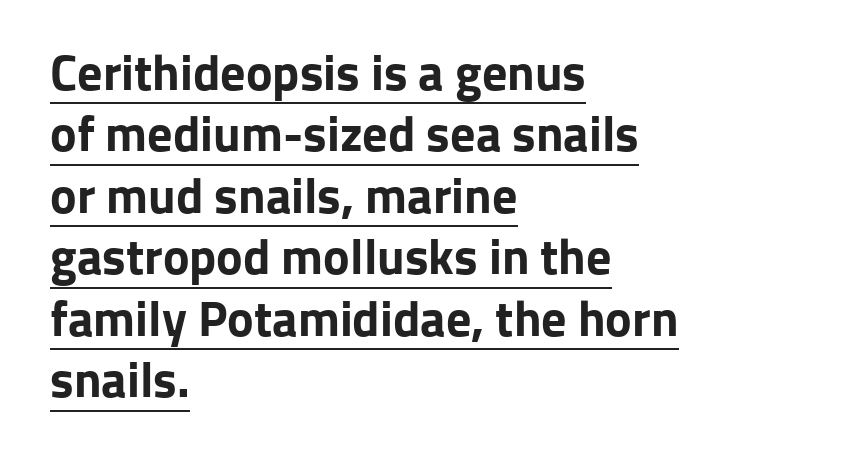
Q: Is the text bold? A: Yes.
Q: Is the text italic (slanted)? A: No, it is upright.
Q: Is the typeface a serif or a sans-serif typeface? A: Sans-serif.
Q: Is the text underlined? A: Yes.
Q: How is the paragraph aligned? A: Left-aligned.
Q: Is the spacing between letters normal or unusually wide? A: Normal.
Q: Width (condensed, normal, or wide)? A: Normal.
Q: Stroke contrast? A: Low.
Q: x-height? A: Medium.
Q: Monospaced? A: No.
